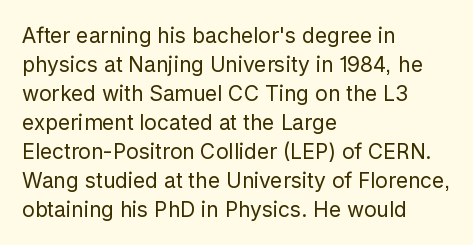
Q: Is the text bold? A: No.
Q: Is the text italic (slanted)? A: No, it is upright.
Q: Is the text underlined? A: No.
Q: How is the paragraph aligned? A: Left-aligned.
Q: Is the spacing between letters normal or unusually wide? A: Normal.
Q: Is the spacing between lines tight, normal or loose? A: Normal.
